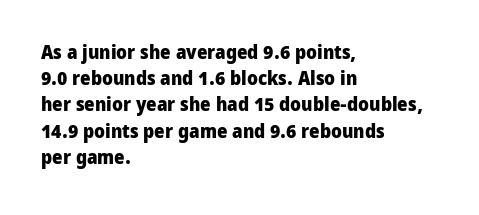
Leftover space on each line is placed entirely after the last word. Honestly, the row spacing looks completely unremarkable. This sample uses an upright cut, with every glyph sitting square on the baseline. A typesetter would call this zero additional tracking. Check the space under the baseline: it is left empty.
